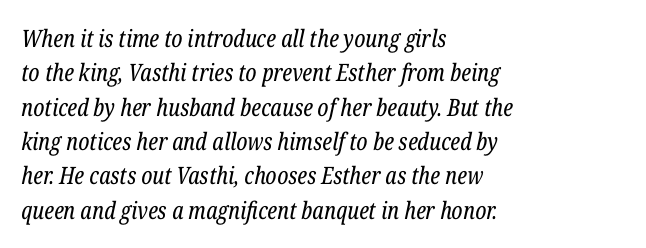
Q: Is the text bold? A: No.
Q: Is the text italic (slanted)? A: Yes, it leans right by about 12 degrees.
Q: Is the text underlined? A: No.
Q: How is the paragraph aligned? A: Left-aligned.
Q: Is the spacing between letters normal or unusually wide? A: Normal.
Q: Is the spacing between lines tight, normal or loose? A: Normal.
